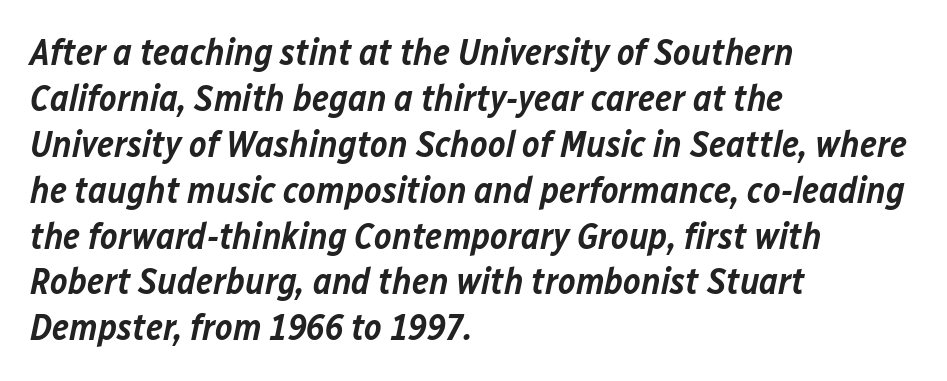
These lines are rendered in a variable-pitch font. Horizontally, the lines are justified to the leading edge only. Looking at the ascenders, they clearly lean. Firm but not heavy-handed strokes: this text is semibold. The space beneath each line is pristine and unruled.
